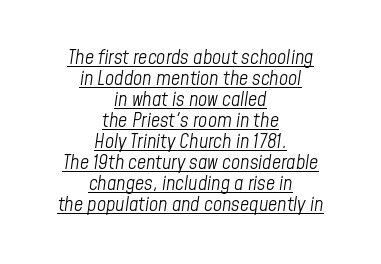
Q: Is the text bold? A: No.
Q: Is the text italic (slanted)? A: Yes, it leans right by about 8 degrees.
Q: Is the text underlined? A: Yes.
Q: How is the paragraph aligned? A: Centered.
Q: Is the spacing between letters normal or unusually wide? A: Normal.
Q: Is the spacing between lines tight, normal or loose? A: Tight.
